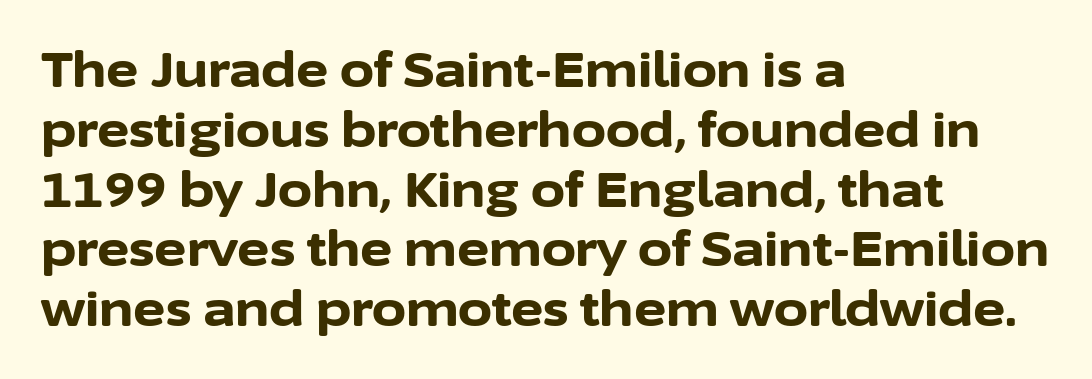
The image shows 49 px bold sans-serif type, upright; set left-aligned, line spacing 1.22x, normal letter spacing, not underlined; low stroke contrast and a medium x-height.
